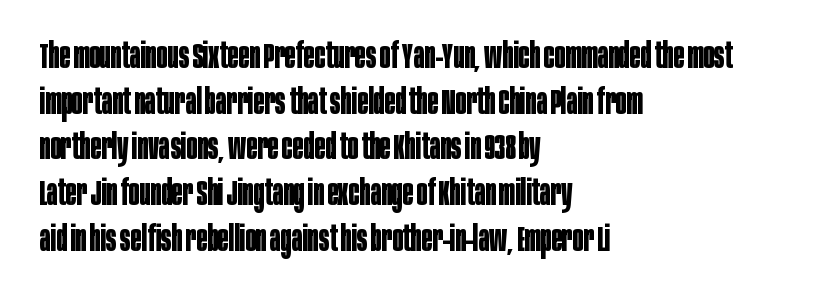
Any mark beneath the type? The region is blank. No italicization has been applied; the sample stays upright. Every letter is thick-stroked: bold, no question. What's the leading like? Ordinary, nothing unusual. You could not count columns in this text — the font is proportionally spaced. The rendering anchors every line to the left-hand side.
